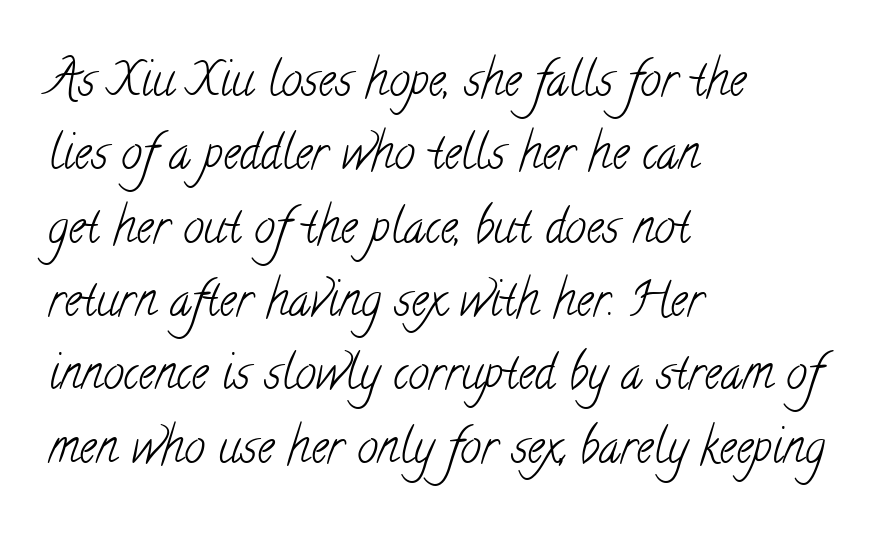
{"serif": "yes", "bold": "no", "weight": "light", "width": "condensed", "stroke_contrast": "low", "x_height": "small", "monospaced": "no", "underline": "no", "align": "left", "line_spacing": "normal", "line_spacing_ratio": 1.56, "letter_spacing": "normal", "letter_spacing_em": 0.0, "glyph_px": 47}
